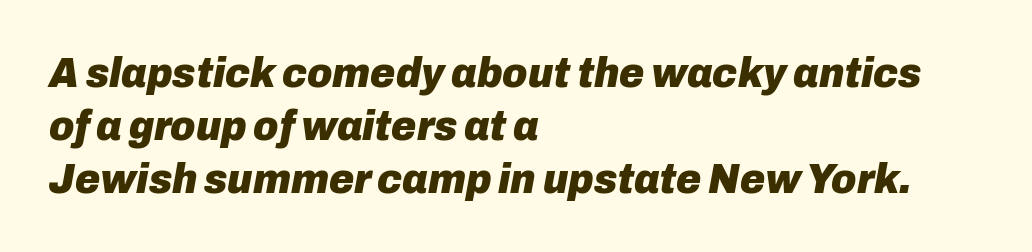
Q: Is the text bold? A: Yes.
Q: Is the text italic (slanted)? A: Yes, it leans right by about 10 degrees.
Q: Is the text underlined? A: No.
Q: How is the paragraph aligned? A: Left-aligned.
Q: Is the spacing between letters normal or unusually wide? A: Normal.
Q: Width (condensed, normal, or wide)? A: Normal.
Q: Stroke contrast? A: Low.
Q: x-height? A: Medium.
Q: Monospaced? A: No.
